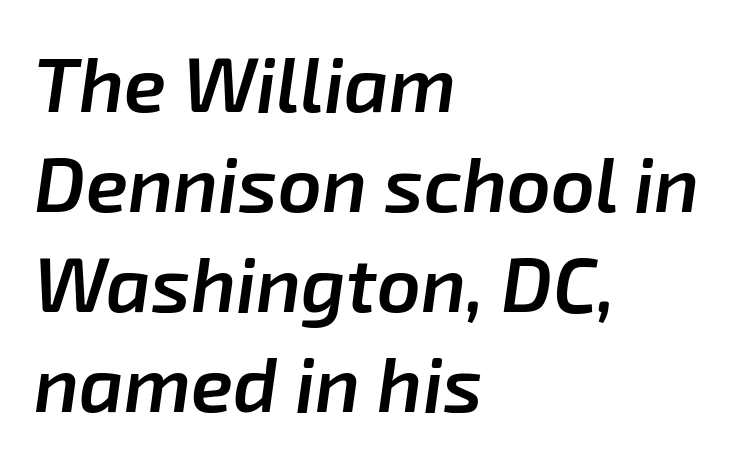
The image shows 77 px semibold type, italic (leaning right); set left-aligned, normal line spacing (1.3x), normal letter spacing, not underlined; low stroke contrast and a medium x-height.
